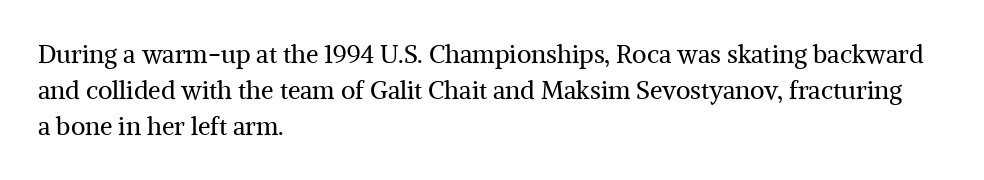
The rendering anchors every line to the left-hand side. Words appear dense and cohesive because spacing is normal. Does the leading feel generous? No, just average. A quiet, ordinary-to-light weight characterises the typeface.
